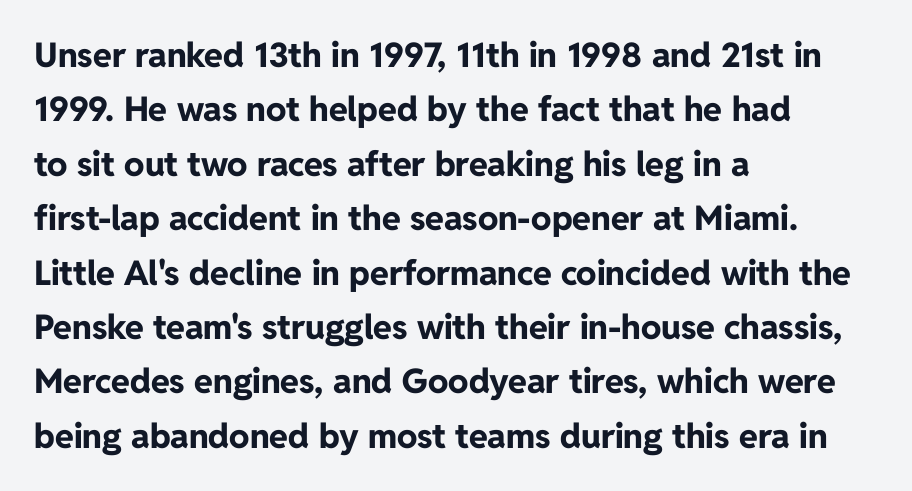
The typesetter chose a ragged-right arrangement here. The face used here has the dense, thick strokes of a bold. Does the lettering tilt? It doesn't — this is upright. This block has exactly the height ordinary leading produces. The passage shown is typed in a proportional face where columns would drift.
